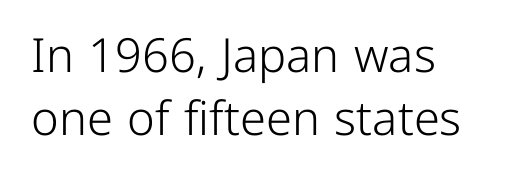
The image shows 47 px light sans-serif type, upright; set left-aligned, normal line spacing (1.33x), normal letter spacing, not underlined; low stroke contrast and a medium x-height.
